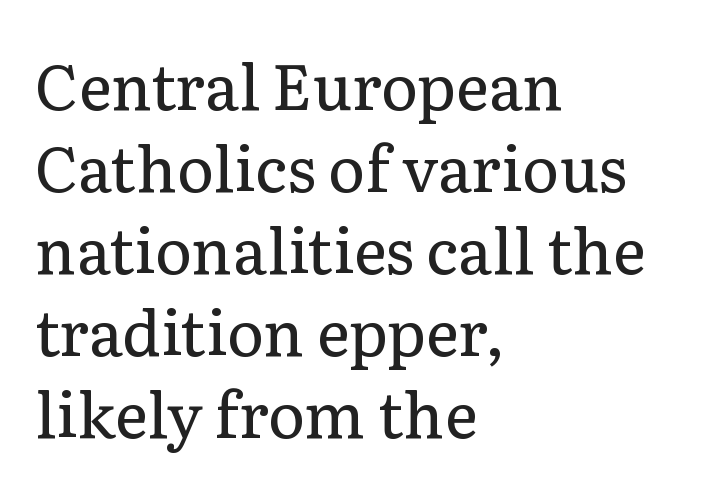
The image shows 63 px regular-weight serif type, upright; set left-aligned, normal line spacing (1.3x), normal letter spacing, not underlined; low stroke contrast and a medium x-height.
